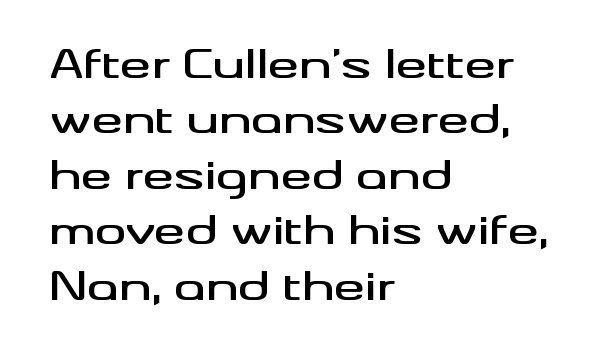
{"serif": "no", "italic": "no", "width": "wide", "stroke_contrast": "medium", "x_height": "small", "monospaced": "no", "underline": "no", "align": "left", "line_spacing": "normal", "line_spacing_ratio": 1.42, "letter_spacing": "normal", "letter_spacing_em": 0.0, "glyph_px": 39}
